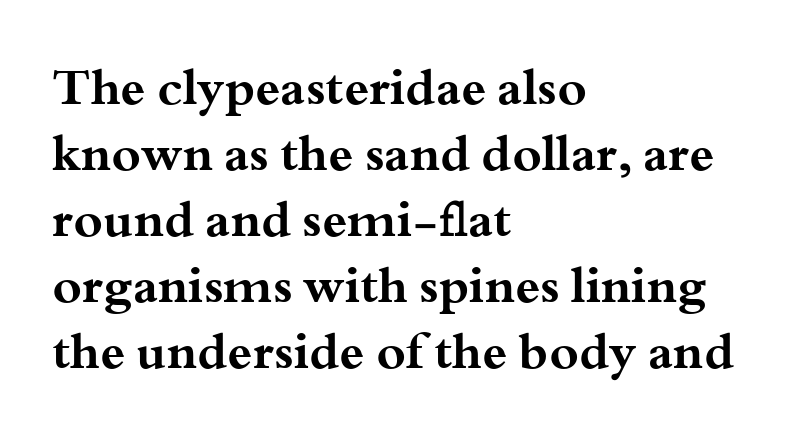
What weight is shown? A full bold with thick strokes. Inter-character spacing is left at the font's built-in metrics. A normal amount of white space separates one row of letters from the next. Underline: absent. The compositor pushed each line to the left boundary. Rendered with straight, roman letterforms.
